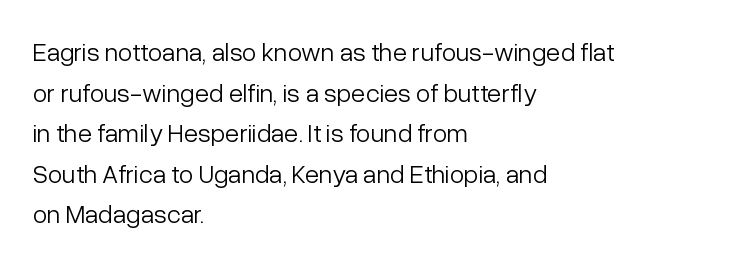
{"italic": "no", "bold": "no", "underline": "no", "align": "left", "line_spacing": "normal", "line_spacing_ratio": 1.56, "letter_spacing": "normal", "letter_spacing_em": 0.0, "glyph_px": 26}
